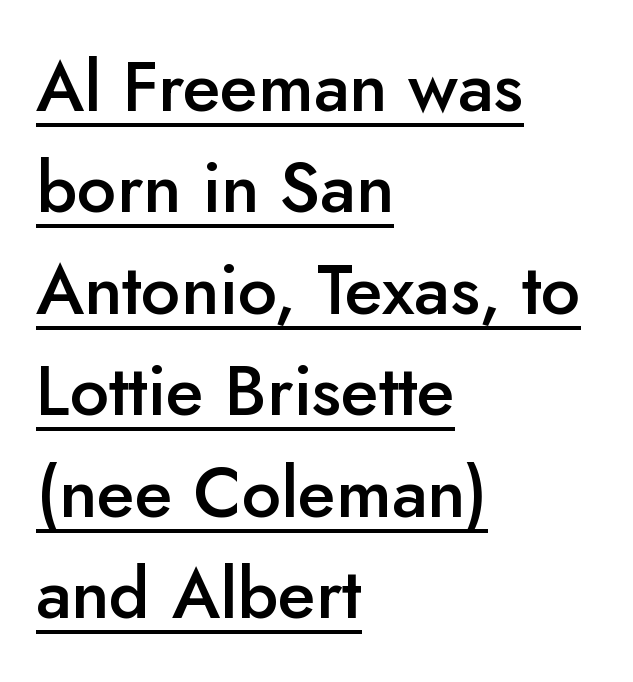
{"serif": "no", "italic": "no", "bold": "semi", "weight": "semibold", "width": "normal", "stroke_contrast": "low", "x_height": "small", "monospaced": "no", "underline": "yes", "align": "left", "line_spacing": "normal", "line_spacing_ratio": 1.45, "letter_spacing": "normal", "letter_spacing_em": 0.0, "glyph_px": 70}
